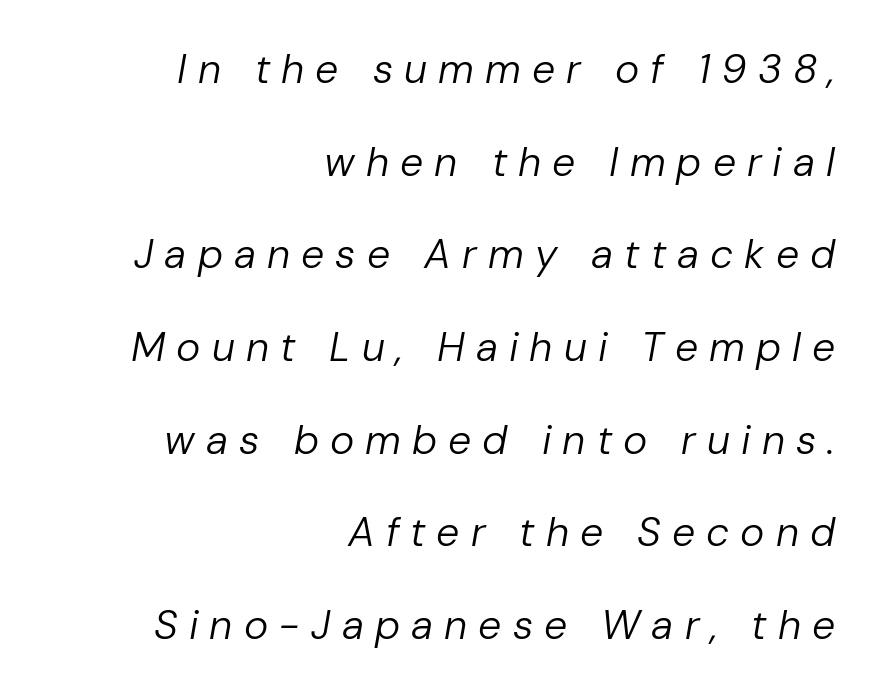
Q: Is the text bold? A: No.
Q: Is the text italic (slanted)? A: Yes, it leans right by about 10 degrees.
Q: Is the text underlined? A: No.
Q: How is the paragraph aligned? A: Right-aligned.
Q: Is the spacing between letters normal or unusually wide? A: Unusually wide.
Q: Is the spacing between lines tight, normal or loose? A: Loose.
Q: Width (condensed, normal, or wide)? A: Normal.
Q: Stroke contrast? A: Low.
Q: x-height? A: Medium.
Q: Monospaced? A: No.
